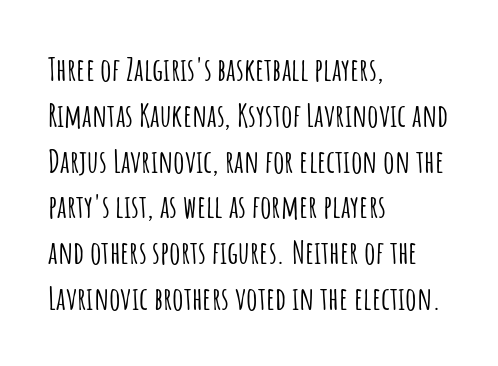
{"serif": "no", "italic": "no", "width": "condensed", "stroke_contrast": "low", "x_height": "large", "monospaced": "no", "underline": "no", "align": "left", "line_spacing": "normal", "line_spacing_ratio": 1.43, "letter_spacing": "normal", "letter_spacing_em": 0.0, "glyph_px": 32}
